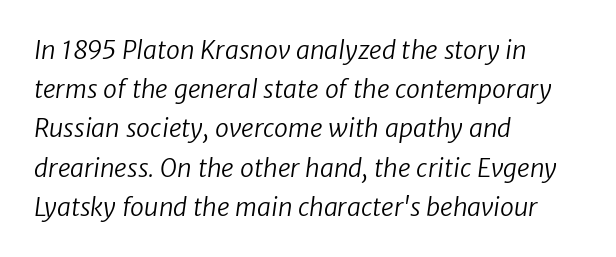
The glyphs are unaccompanied by any horizontal stroke below them. The passage shown is not bold in any degree. Notice how descenders clear the ascenders below comfortably — that's standard leading. Honestly, the letter spacing is just normal — you wouldn't notice it. Caption: multi-line text, flush left, ragged right.
